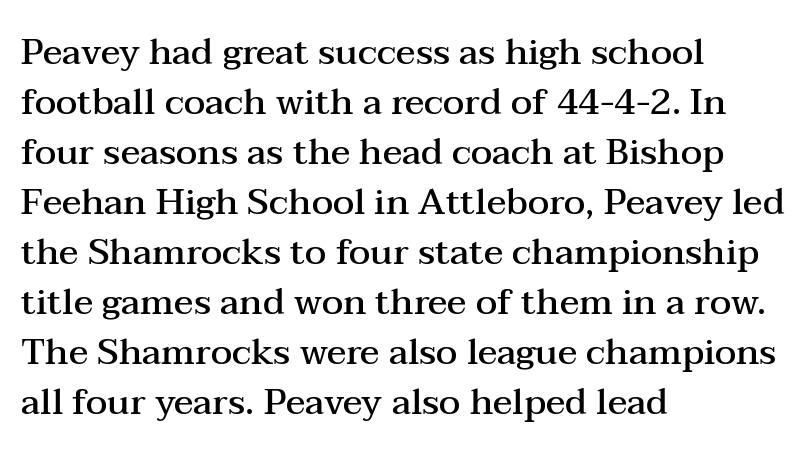
Q: Is the text bold? A: Semi-bold.
Q: Is the text italic (slanted)? A: No, it is upright.
Q: Is the typeface a serif or a sans-serif typeface? A: Serif.
Q: Is the text underlined? A: No.
Q: How is the paragraph aligned? A: Left-aligned.
Q: Is the spacing between letters normal or unusually wide? A: Normal.
Q: Is the spacing between lines tight, normal or loose? A: Normal.
Q: Width (condensed, normal, or wide)? A: Wide.
Q: Stroke contrast? A: Medium.
Q: x-height? A: Medium.
Q: Monospaced? A: No.
